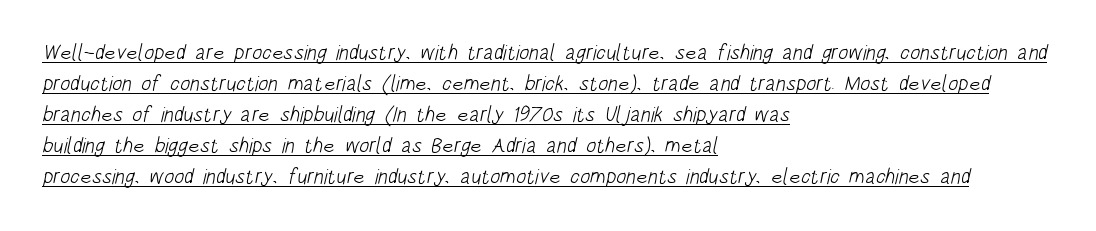
Is there an underline? Yes — a line sits under the letters. How are the letters spaced? Ordinarily, with no added tracking. If you drew a ruler down the left edge, every line would touch it. The weight tops out at a normal text grade. Each new line begins a customary step beneath the previous one.
